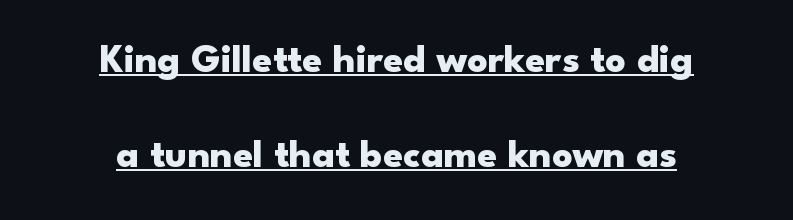
Q: Is the text bold? A: Yes.
Q: Is the text italic (slanted)? A: No, it is upright.
Q: Is the typeface a serif or a sans-serif typeface? A: Sans-serif.
Q: Is the text underlined? A: Yes.
Q: How is the paragraph aligned? A: Centered.
Q: Is the spacing between letters normal or unusually wide? A: Normal.
Q: Is the spacing between lines tight, normal or loose? A: Loose.
Q: Width (condensed, normal, or wide)? A: Wide.
Q: Stroke contrast? A: Low.
Q: x-height? A: Small.
Q: Monospaced? A: No.
